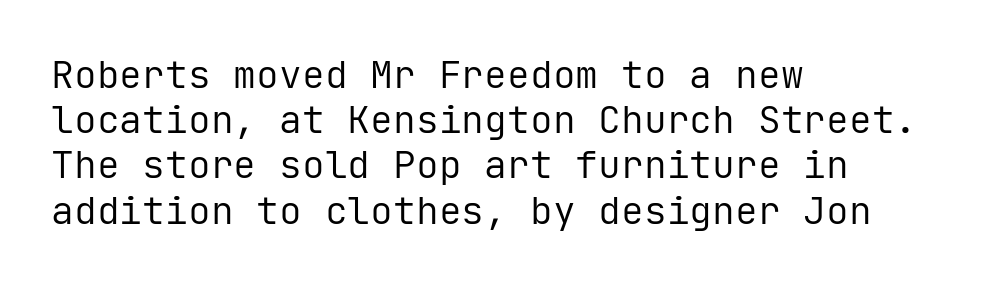
Q: Is the text bold? A: No.
Q: Is the text italic (slanted)? A: No, it is upright.
Q: Is the typeface a serif or a sans-serif typeface? A: Sans-serif.
Q: Is the text underlined? A: No.
Q: How is the paragraph aligned? A: Left-aligned.
Q: Is the spacing between letters normal or unusually wide? A: Normal.
Q: Width (condensed, normal, or wide)? A: Normal.
Q: Stroke contrast? A: Low.
Q: x-height? A: Medium.
Q: Monospaced? A: Yes.
